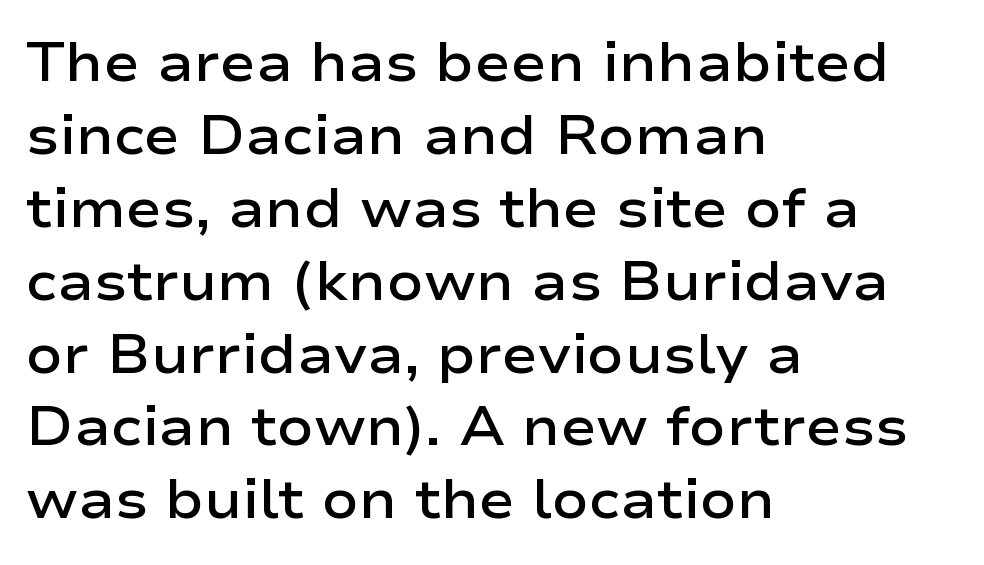
The image shows 54 px semibold, wide sans-serif type, upright; set left-aligned, normal line spacing (1.35x), normal letter spacing, not underlined; low stroke contrast and a medium x-height.
